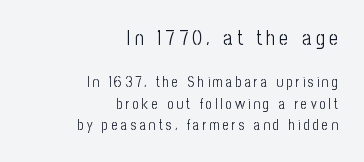
Q: Is the text bold? A: No.
Q: Is the text italic (slanted)? A: No, it is upright.
Q: Is the text underlined? A: No.
Q: How is the paragraph aligned? A: Right-aligned.
Q: Is the spacing between letters normal or unusually wide? A: Unusually wide.
Q: Is the spacing between lines tight, normal or loose? A: Normal.
Q: Which block of text is set in a larger size, the first (top) or the second (bottom)? A: The first (top) one.
